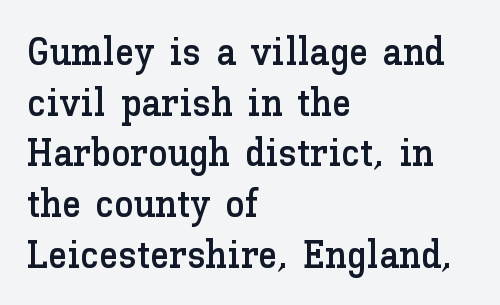
Compared with a centered layout, this one pins lines to the left instead. Leading matches the norm, producing a regular column. Varying glyph widths throughout — classic text-font behaviour. Nope, not italic — everything's standing straight.
